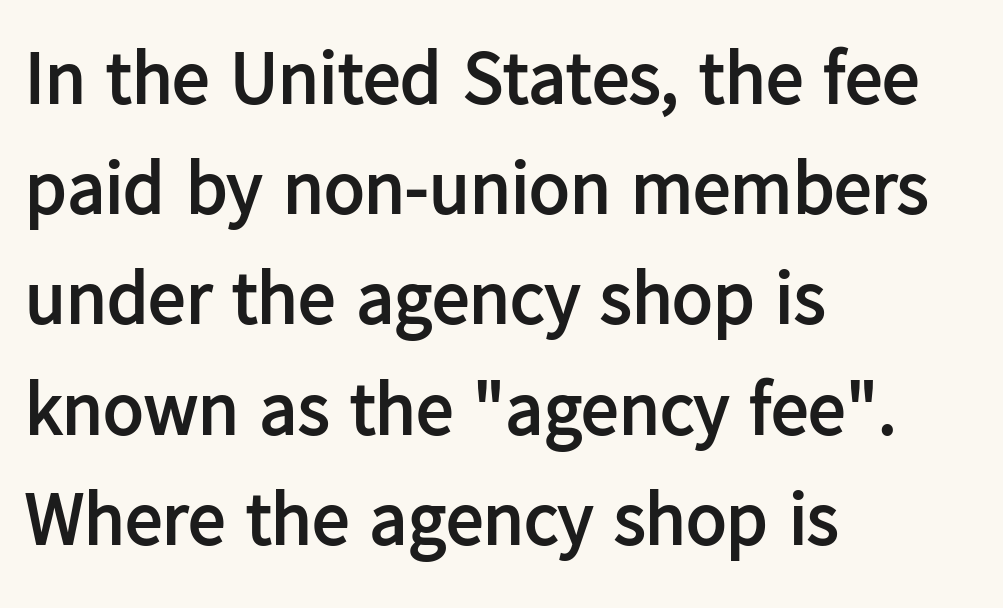
The image shows 75 px semibold sans-serif type, upright; set left-aligned, normal line spacing (1.47x), normal letter spacing, not underlined; low stroke contrast and a medium x-height.
